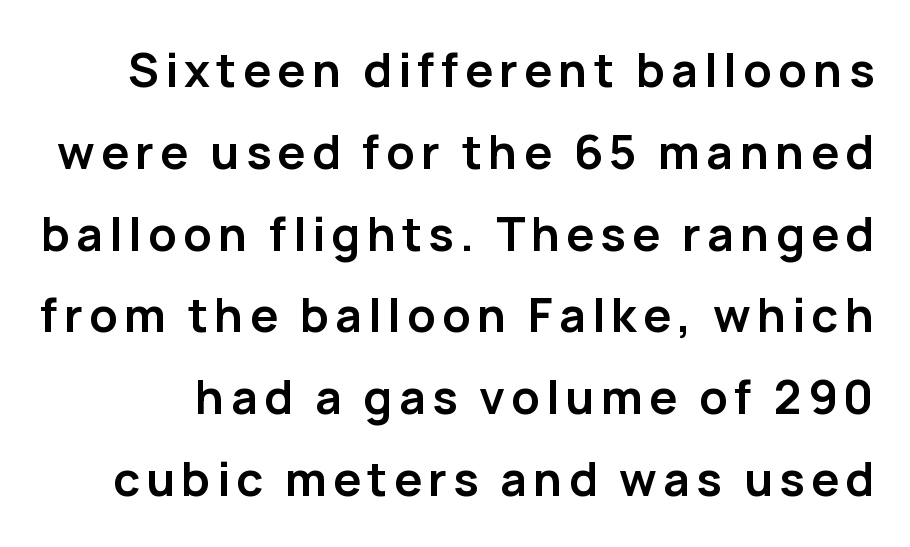
Q: Is the text bold? A: Yes.
Q: Is the text italic (slanted)? A: No, it is upright.
Q: Is the typeface a serif or a sans-serif typeface? A: Sans-serif.
Q: Is the text underlined? A: No.
Q: Width (condensed, normal, or wide)? A: Normal.
Q: Stroke contrast? A: Low.
Q: x-height? A: Medium.
Q: Monospaced? A: No.
